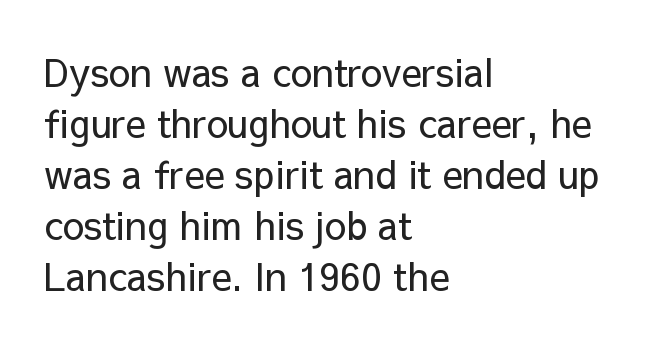
Q: Is the text bold? A: No.
Q: Is the text italic (slanted)? A: No, it is upright.
Q: Is the typeface a serif or a sans-serif typeface? A: Sans-serif.
Q: Is the text underlined? A: No.
Q: How is the paragraph aligned? A: Left-aligned.
Q: Is the spacing between letters normal or unusually wide? A: Normal.
Q: Is the spacing between lines tight, normal or loose? A: Normal.
Q: Width (condensed, normal, or wide)? A: Normal.
Q: Stroke contrast? A: Low.
Q: x-height? A: Medium.
Q: Monospaced? A: No.
